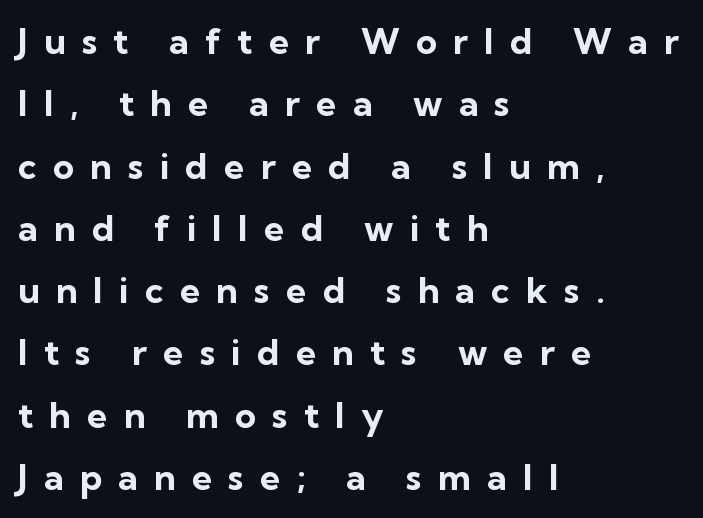
{"serif": "no", "italic": "no", "bold": "yes", "weight": "bold", "width": "normal", "stroke_contrast": "low", "x_height": "medium", "monospaced": "no", "underline": "no", "align": "left", "line_spacing_ratio": 1.73, "letter_spacing": "wide", "letter_spacing_em": 0.45, "glyph_px": 36}
